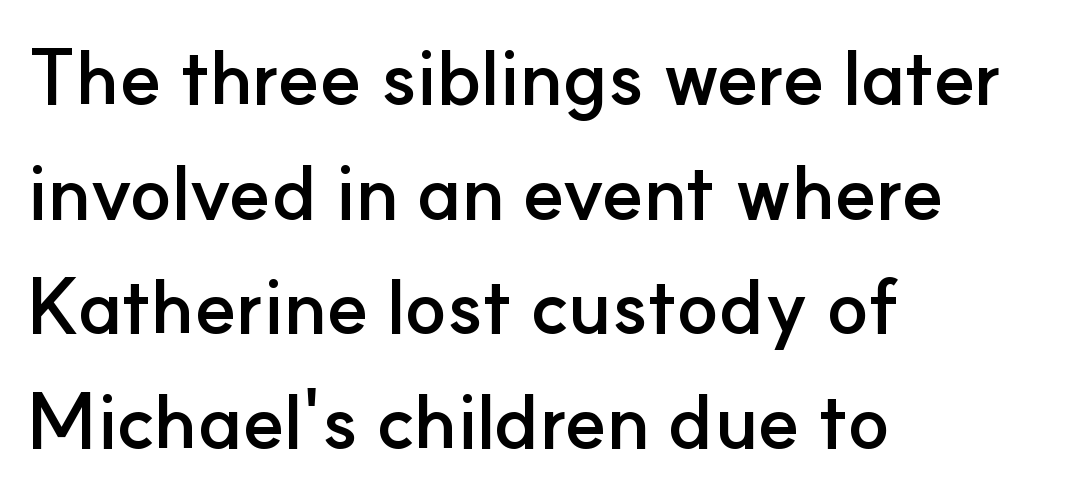
The rendering uses natural spacing where letterforms have individual widths. Lines of text with bare space underneath. The tracking reads as untouched default to a designer's eye. This is the regular roman posture of the typeface. I'd call this a sans setting — the letters go barefoot.
